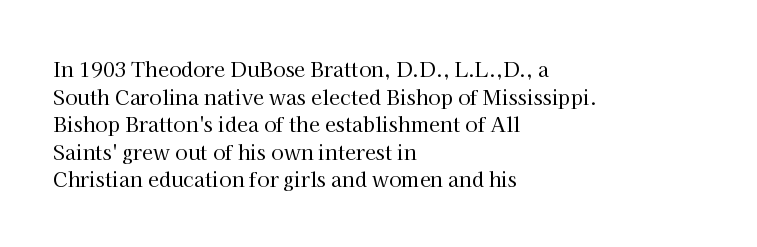
Q: Is the text bold? A: No.
Q: Is the text italic (slanted)? A: No, it is upright.
Q: Is the text underlined? A: No.
Q: How is the paragraph aligned? A: Left-aligned.
Q: Is the spacing between letters normal or unusually wide? A: Normal.
Q: Is the spacing between lines tight, normal or loose? A: Normal.
